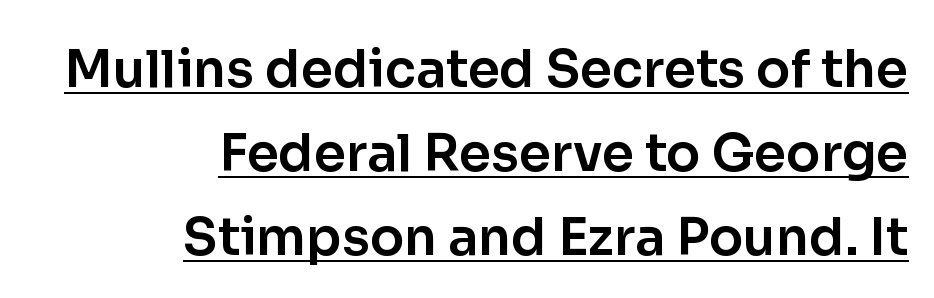
The image shows 51 px sans-serif type, upright; set right-aligned, normal line spacing (1.65x), normal letter spacing, underlined; low stroke contrast and a medium x-height.
